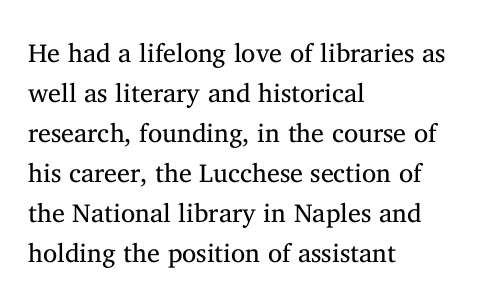
{"italic": "no", "bold": "no", "underline": "no", "align": "left", "line_spacing": "normal", "line_spacing_ratio": 1.54, "letter_spacing": "normal", "letter_spacing_em": 0.0, "glyph_px": 26}
